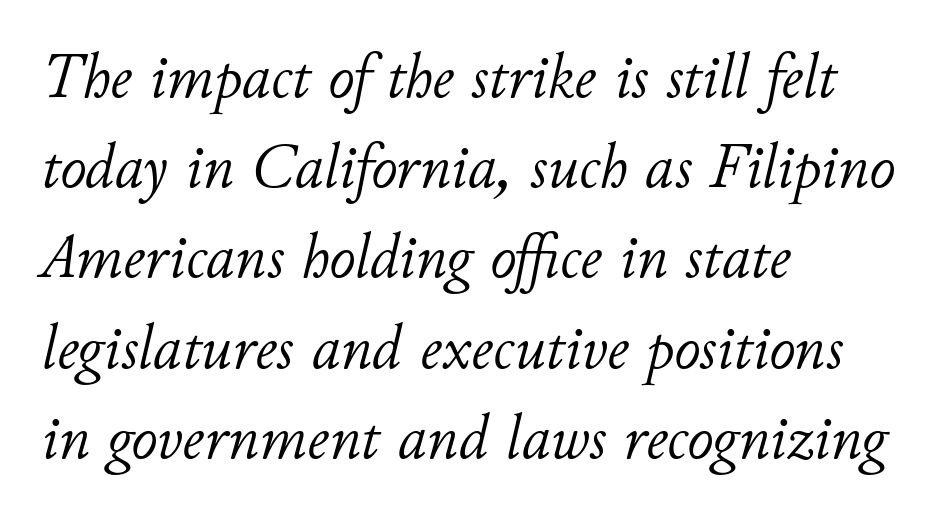
The image shows 64 px light type, italic (leaning right); set left-aligned, normal line spacing (1.41x), normal letter spacing, not underlined; low stroke contrast and a small x-height.
